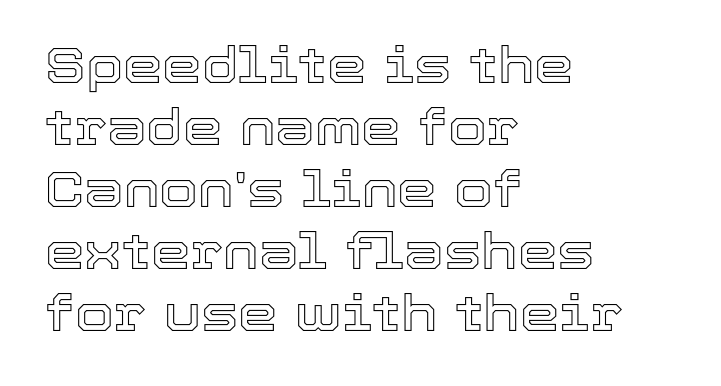
Q: Is the text italic (slanted)? A: No, it is upright.
Q: Is the text underlined? A: No.
Q: How is the paragraph aligned? A: Left-aligned.
Q: Is the spacing between letters normal or unusually wide? A: Normal.
Q: Width (condensed, normal, or wide)? A: Normal.
Q: x-height? A: Medium.
Q: Monospaced? A: No.
